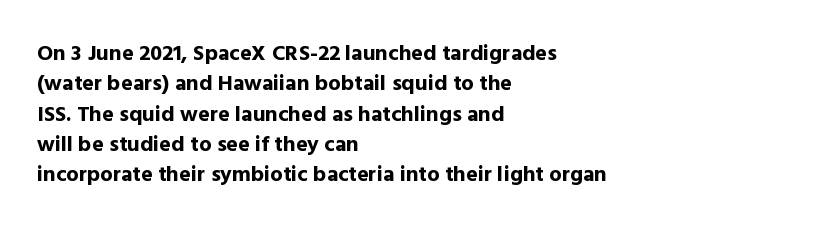
{"italic": "no", "bold": "yes", "underline": "no", "align": "left", "line_spacing": "normal", "line_spacing_ratio": 1.38, "letter_spacing": "normal", "letter_spacing_em": 0.0, "glyph_px": 22}
